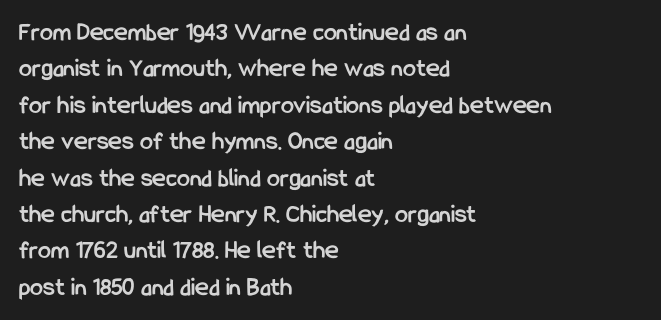
The image shows 26 px bold type, upright; set left-aligned, normal line spacing (1.4x), normal letter spacing, not underlined.
